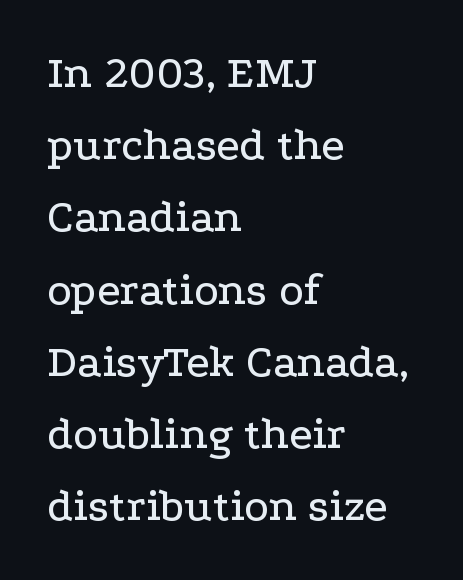
Q: Is the text italic (slanted)? A: No, it is upright.
Q: Is the typeface a serif or a sans-serif typeface? A: Serif.
Q: Is the text underlined? A: No.
Q: How is the paragraph aligned? A: Left-aligned.
Q: Is the spacing between letters normal or unusually wide? A: Normal.
Q: Is the spacing between lines tight, normal or loose? A: Normal.
Q: Width (condensed, normal, or wide)? A: Wide.
Q: Stroke contrast? A: Low.
Q: x-height? A: Medium.
Q: Monospaced? A: No.
